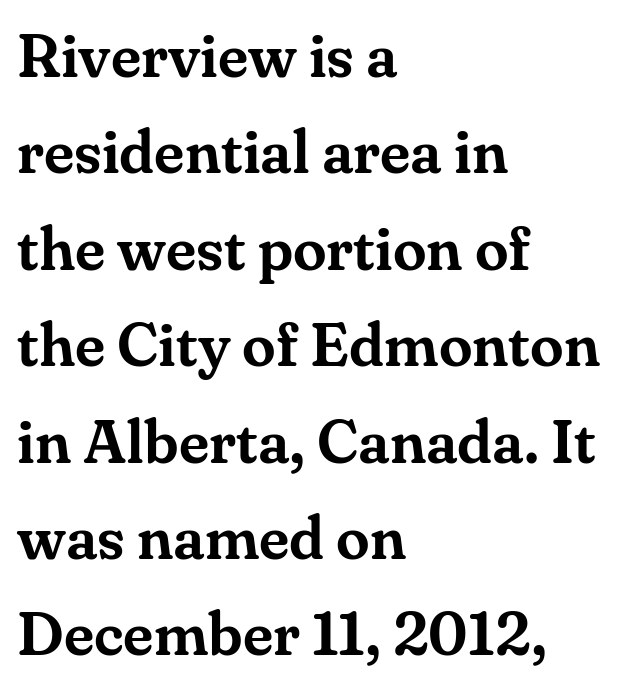
{"serif": "yes", "italic": "no", "width": "normal", "stroke_contrast": "medium", "x_height": "small", "monospaced": "no", "underline": "no", "align": "left", "line_spacing": "normal", "line_spacing_ratio": 1.58, "letter_spacing": "normal", "letter_spacing_em": 0.0, "glyph_px": 61}
